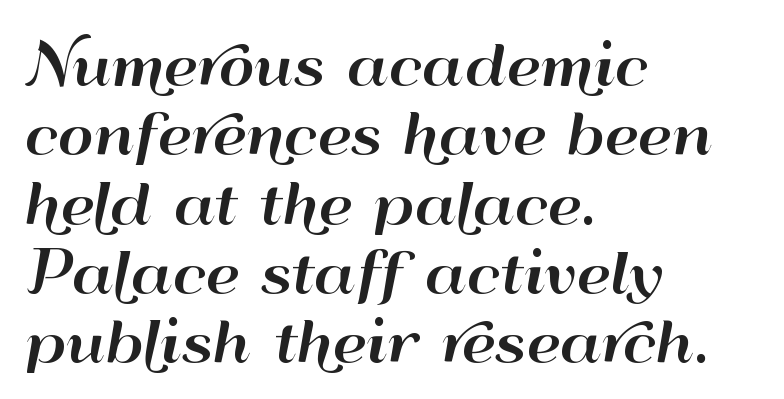
How would I describe the line gaps? Plain and ordinary. Rule under the text: the space is simply empty. Horizontally, the lines are justified to the leading edge only.
